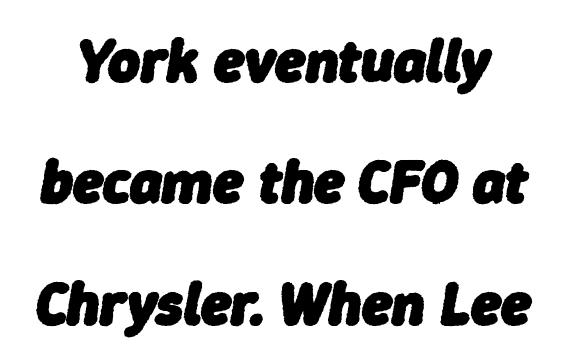
The whole block is typeset with a tilt. Honestly, the rows look like they've been pulled way apart. Every letter is thick-stroked: bold, no question. The face used here is rendered with its standard letterfit.
